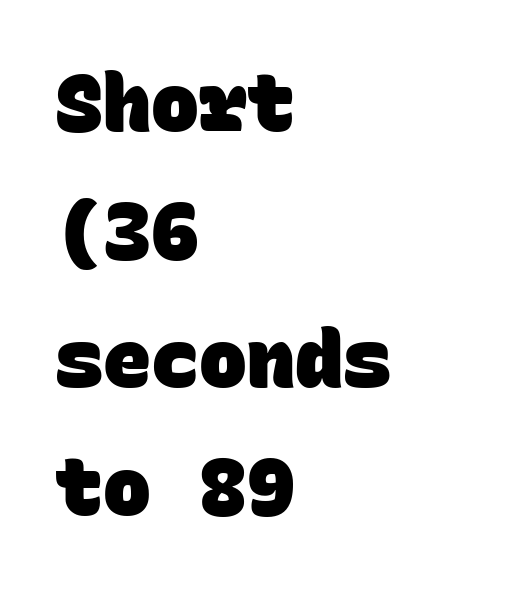
Q: Is the text bold? A: Yes.
Q: Is the typeface a serif or a sans-serif typeface? A: Sans-serif.
Q: Is the text underlined? A: No.
Q: How is the paragraph aligned? A: Left-aligned.
Q: Is the spacing between letters normal or unusually wide? A: Normal.
Q: Is the spacing between lines tight, normal or loose? A: Normal.
Q: Width (condensed, normal, or wide)? A: Normal.
Q: Stroke contrast? A: Low.
Q: x-height? A: Large.
Q: Monospaced? A: Yes.
